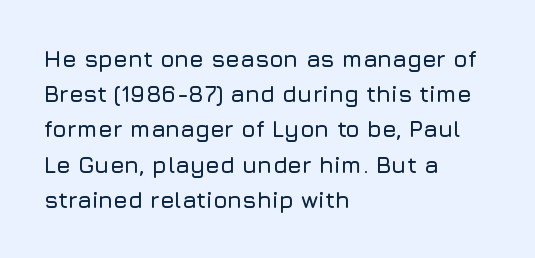
The image shows 23 px text type, upright; set left-aligned, normal line spacing (1.53x), normal letter spacing, not underlined.
